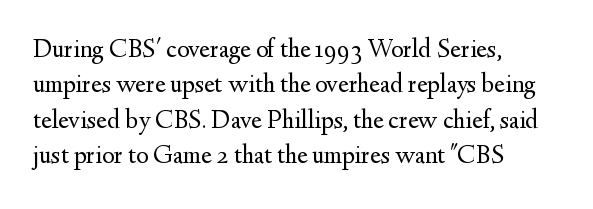
Vertically, the passage feels balanced, rows spaced as you'd expect. No italicization has been applied; the sample stays upright. A bare baseline throughout the passage. Think standard paragraph weight, or any step lighter than that.
